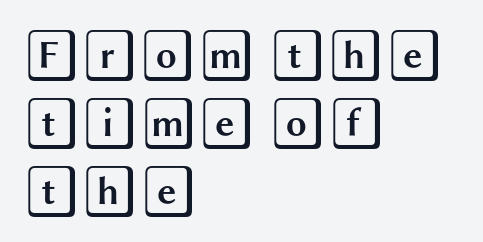
The image shows 53 px wide type, upright; set left-aligned, normal line spacing (1.28x), normal letter spacing, not underlined; a large x-height.
